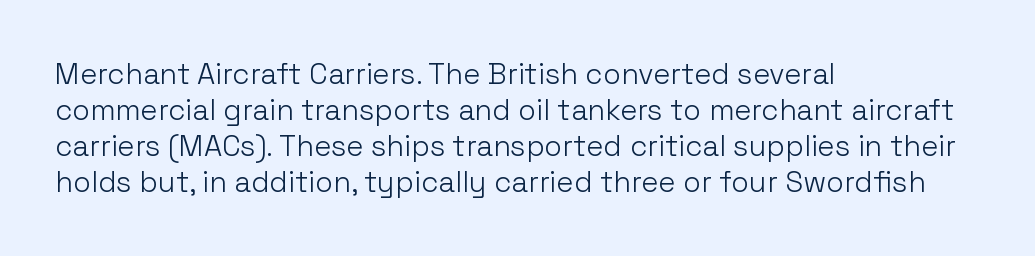
Q: Is the text bold? A: No.
Q: Is the text italic (slanted)? A: No, it is upright.
Q: Is the typeface a serif or a sans-serif typeface? A: Sans-serif.
Q: Is the text underlined? A: No.
Q: How is the paragraph aligned? A: Left-aligned.
Q: Is the spacing between letters normal or unusually wide? A: Normal.
Q: Width (condensed, normal, or wide)? A: Normal.
Q: Stroke contrast? A: Low.
Q: x-height? A: Medium.
Q: Monospaced? A: No.
